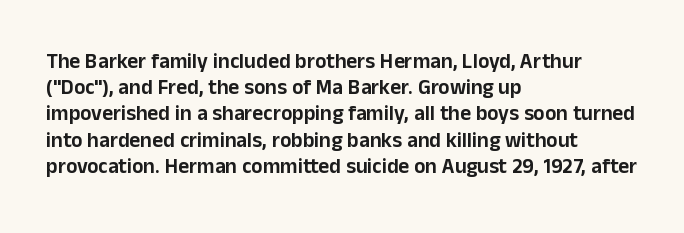
The image shows 21 px text type, upright; set left-aligned, normal line spacing (1.25x), normal letter spacing, not underlined.
